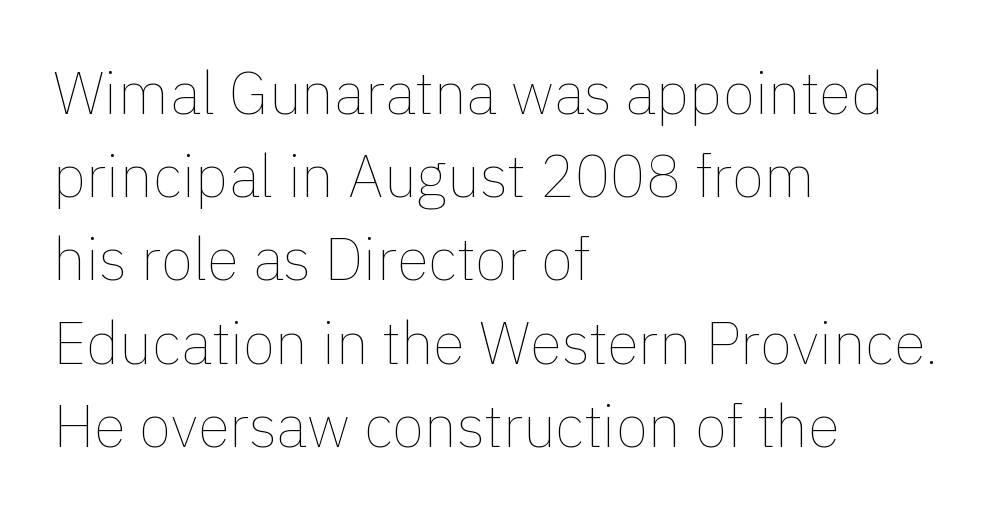
{"italic": "no", "bold": "no", "weight": "thin", "width": "normal", "x_height": "medium", "monospaced": "no", "underline": "no", "align": "left", "line_spacing": "normal", "line_spacing_ratio": 1.41, "letter_spacing": "normal", "letter_spacing_em": 0.0, "glyph_px": 59}
